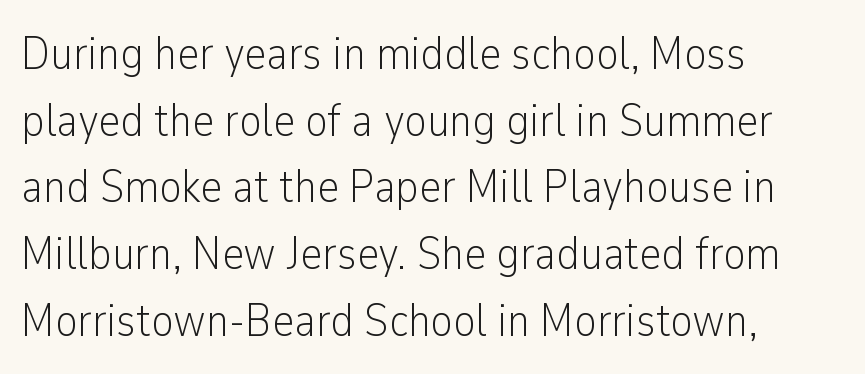
Q: Is the text bold? A: No.
Q: Is the text italic (slanted)? A: No, it is upright.
Q: Is the typeface a serif or a sans-serif typeface? A: Sans-serif.
Q: Is the text underlined? A: No.
Q: How is the paragraph aligned? A: Left-aligned.
Q: Is the spacing between letters normal or unusually wide? A: Normal.
Q: Is the spacing between lines tight, normal or loose? A: Normal.
Q: Width (condensed, normal, or wide)? A: Condensed.
Q: Stroke contrast? A: Low.
Q: x-height? A: Medium.
Q: Monospaced? A: No.
